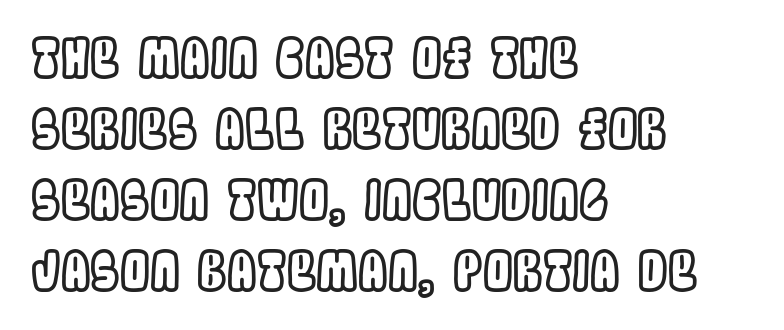
{"italic": "no", "width": "condensed", "x_height": "large", "monospaced": "no", "underline": "no", "align": "left", "line_spacing": "normal", "line_spacing_ratio": 1.34, "letter_spacing": "normal", "letter_spacing_em": 0.0, "glyph_px": 53}
